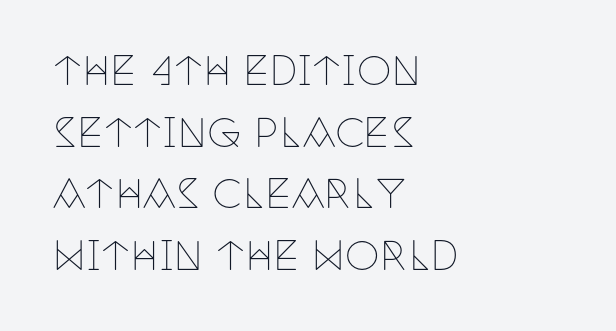
Baseline-to-baseline distance is the conventional proportion of letter height. A bare baseline throughout the passage. This sample has the flowing, uneven cadence of proportional lettering. Alignment: flush left.
